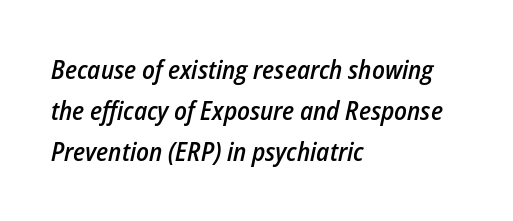
Quick note: interline space is typical. The face used here is rendered with its standard letterfit. Left-aligned paragraph, ragged on the right. The face used here has a pronounced slope to its letters. Quick note: underline off.
